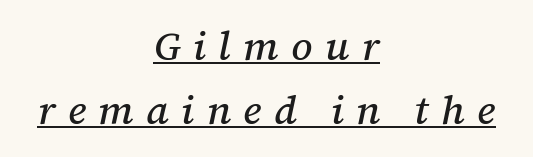
In terms of posture, this sample is oblique. Unlike a clean sans, this face finishes its strokes with serifs. A typesetter would call this proportional, since set widths differ per character. Reading down the block, each line starts at a different indent, mirrored at its end.
